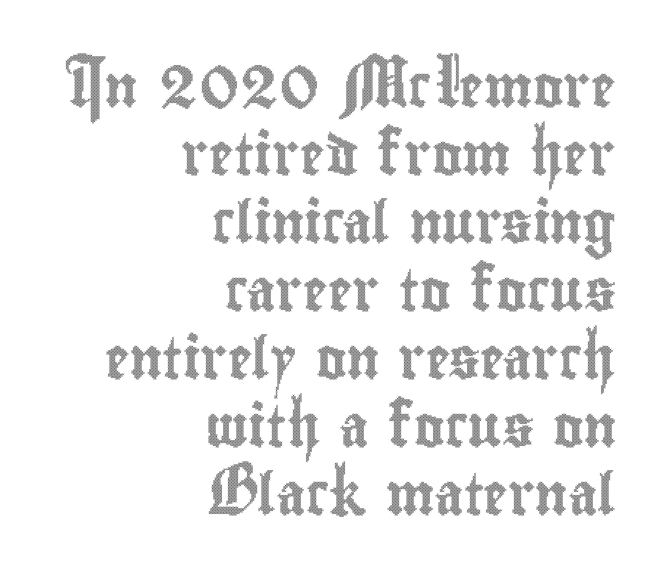
{"italic": "no", "width": "condensed", "x_height": "small", "monospaced": "no", "underline": "no", "align": "right", "line_spacing": "normal", "line_spacing_ratio": 1.66, "letter_spacing": "normal", "letter_spacing_em": 0.0, "glyph_px": 41}
